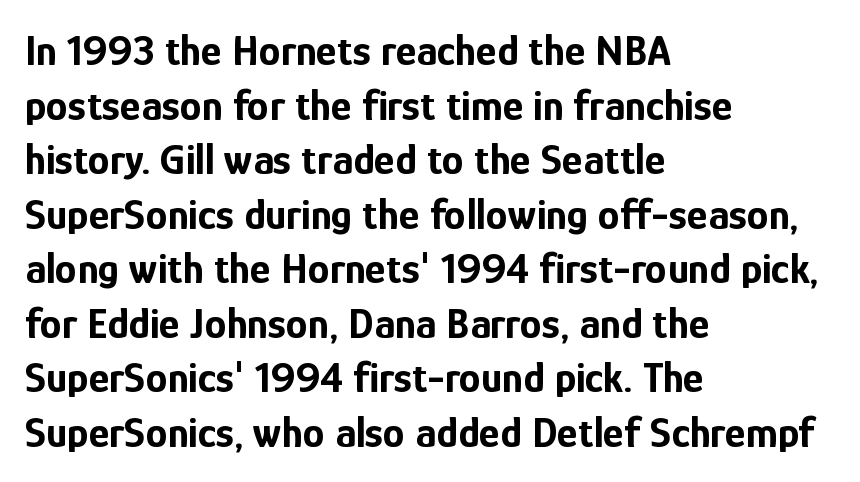
Q: Is the text bold? A: Yes.
Q: Is the text italic (slanted)? A: No, it is upright.
Q: Is the typeface a serif or a sans-serif typeface? A: Sans-serif.
Q: Is the text underlined? A: No.
Q: How is the paragraph aligned? A: Left-aligned.
Q: Is the spacing between letters normal or unusually wide? A: Normal.
Q: Width (condensed, normal, or wide)? A: Condensed.
Q: Stroke contrast? A: Low.
Q: x-height? A: Medium.
Q: Monospaced? A: No.
